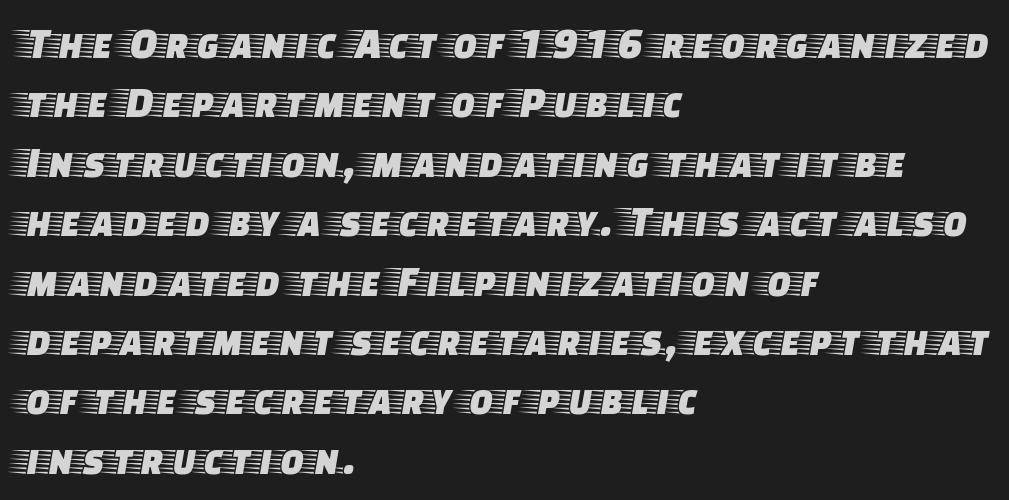
{"serif": "yes", "width": "wide", "stroke_contrast": "low", "x_height": "large", "monospaced": "no", "underline": "no", "align": "left", "line_spacing": "normal", "line_spacing_ratio": 1.35, "letter_spacing": "normal", "letter_spacing_em": 0.0, "glyph_px": 44}
